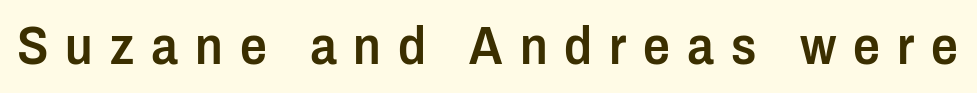
The rendering shows plain stroke endings on the letterforms — a sans-serif design. This is the in-between weight designers call semibold or demi. Descender tails drop into unmarked territory. Italic? Not at all — the glyphs are vertical.
